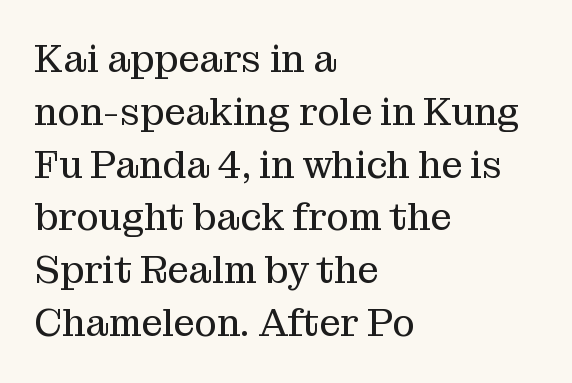
Q: Is the text bold? A: No.
Q: Is the text italic (slanted)? A: No, it is upright.
Q: Is the typeface a serif or a sans-serif typeface? A: Serif.
Q: Is the text underlined? A: No.
Q: How is the paragraph aligned? A: Left-aligned.
Q: Is the spacing between letters normal or unusually wide? A: Normal.
Q: Is the spacing between lines tight, normal or loose? A: Normal.
Q: Width (condensed, normal, or wide)? A: Normal.
Q: Stroke contrast? A: Medium.
Q: x-height? A: Medium.
Q: Monospaced? A: No.
